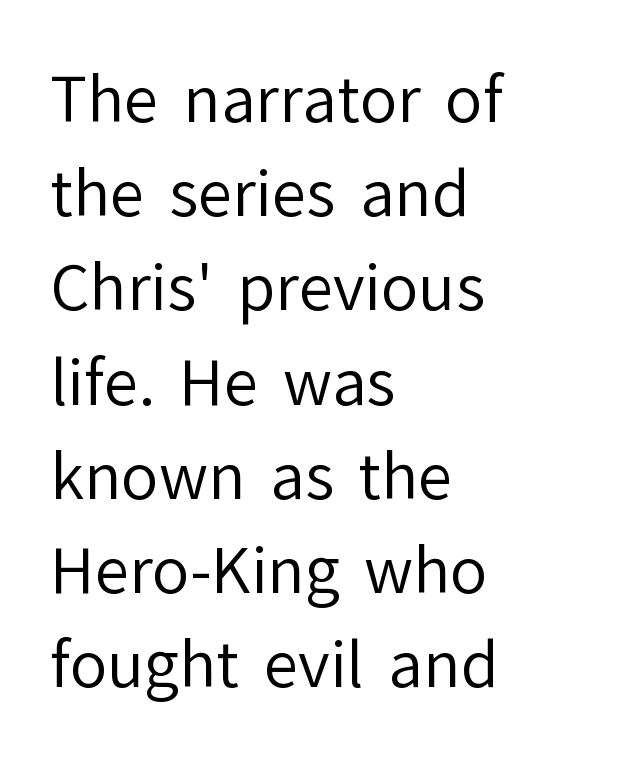
Q: Is the text bold? A: No.
Q: Is the text italic (slanted)? A: No, it is upright.
Q: Is the typeface a serif or a sans-serif typeface? A: Sans-serif.
Q: Is the text underlined? A: No.
Q: How is the paragraph aligned? A: Left-aligned.
Q: Is the spacing between letters normal or unusually wide? A: Normal.
Q: Is the spacing between lines tight, normal or loose? A: Normal.
Q: Width (condensed, normal, or wide)? A: Normal.
Q: Stroke contrast? A: Low.
Q: x-height? A: Medium.
Q: Monospaced? A: No.
